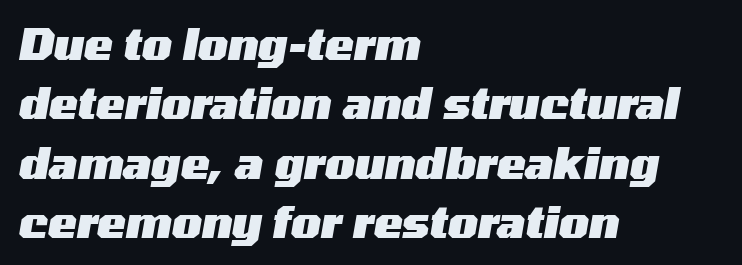
The letters advance in unequal steps, a hallmark of proportional type. These lines sit exactly where default settings would place them. Is the type slanted? Yes — the strokes lean at a clear angle. Horizontally, the lines are justified to the leading edge only. A dark, heavy texture on the line: the type is bold. Observe the ordinary spacing: letters are neighbours, not strangers.
